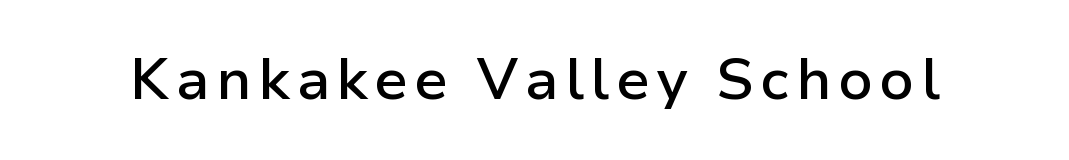
The image shows 58 px semibold sans-serif type, upright; set not underlined; low stroke contrast and a medium x-height.
